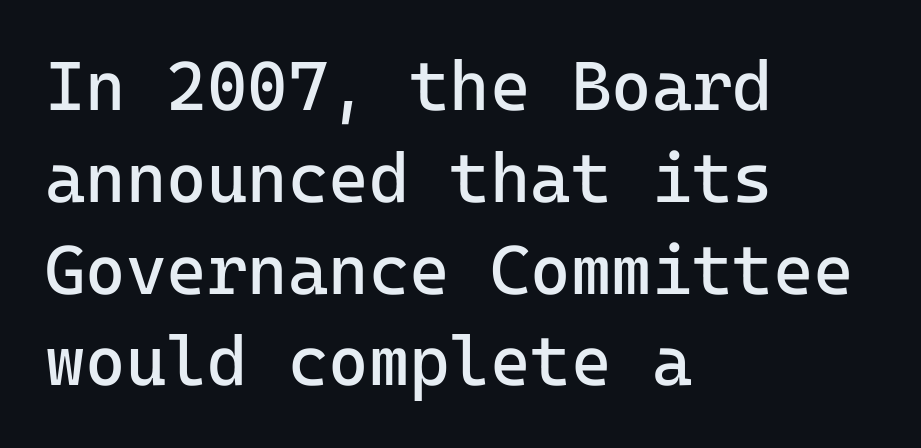
Q: Is the text bold? A: No.
Q: Is the text italic (slanted)? A: No, it is upright.
Q: Is the typeface a serif or a sans-serif typeface? A: Sans-serif.
Q: Is the text underlined? A: No.
Q: How is the paragraph aligned? A: Left-aligned.
Q: Is the spacing between letters normal or unusually wide? A: Normal.
Q: Is the spacing between lines tight, normal or loose? A: Normal.
Q: Width (condensed, normal, or wide)? A: Normal.
Q: Stroke contrast? A: Low.
Q: x-height? A: Medium.
Q: Monospaced? A: Yes.
